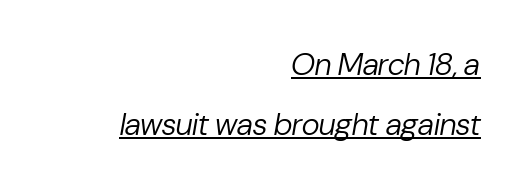
The image shows 31 px regular-weight type, italic (leaning right); set right-aligned, loose line spacing (1.93x), normal letter spacing, underlined; low stroke contrast and a medium x-height.
